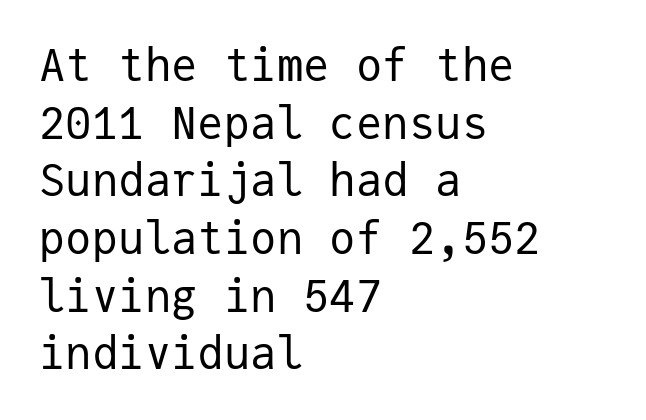
Quick note: interline space is typical. This rendering employs a face without finishing strokes, i.e., a sans-serif. Casual observation: everything's shoved over to the left. Only glyphs here, with clear space below each row. Weight: in the light-to-regular range. Do the characters align in a grid? Yes, the font is monospaced.
